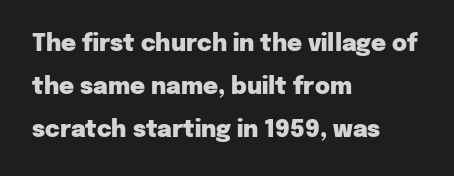
{"italic": "no", "bold": "yes", "underline": "no", "align": "left", "line_spacing_ratio": 1.88, "letter_spacing": "normal", "letter_spacing_em": 0.0, "glyph_px": 23}
